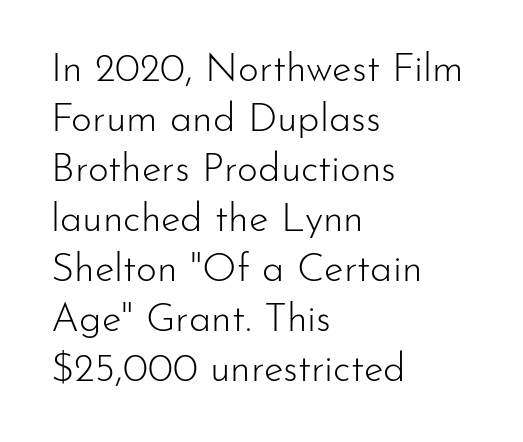
The image shows 40 px light sans-serif type, upright; set left-aligned, normal line spacing (1.25x), normal letter spacing, not underlined; low stroke contrast and a small x-height.
